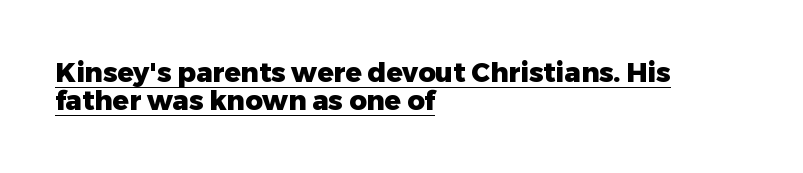
Q: Is the text bold? A: Yes.
Q: Is the text italic (slanted)? A: No, it is upright.
Q: Is the text underlined? A: Yes.
Q: How is the paragraph aligned? A: Left-aligned.
Q: Is the spacing between letters normal or unusually wide? A: Normal.
Q: Is the spacing between lines tight, normal or loose? A: Tight.
